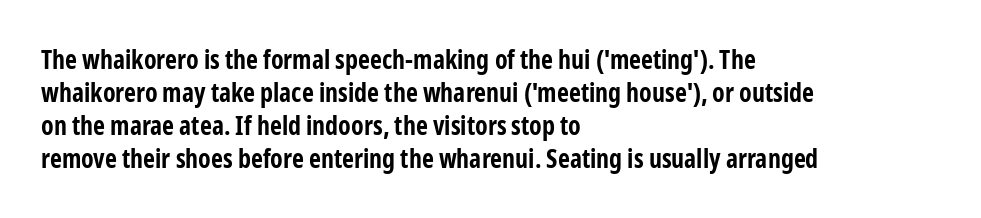
{"italic": "no", "bold": "yes", "underline": "no", "align": "left", "line_spacing": "normal", "line_spacing_ratio": 1.27, "letter_spacing": "normal", "letter_spacing_em": 0.0, "glyph_px": 26}
